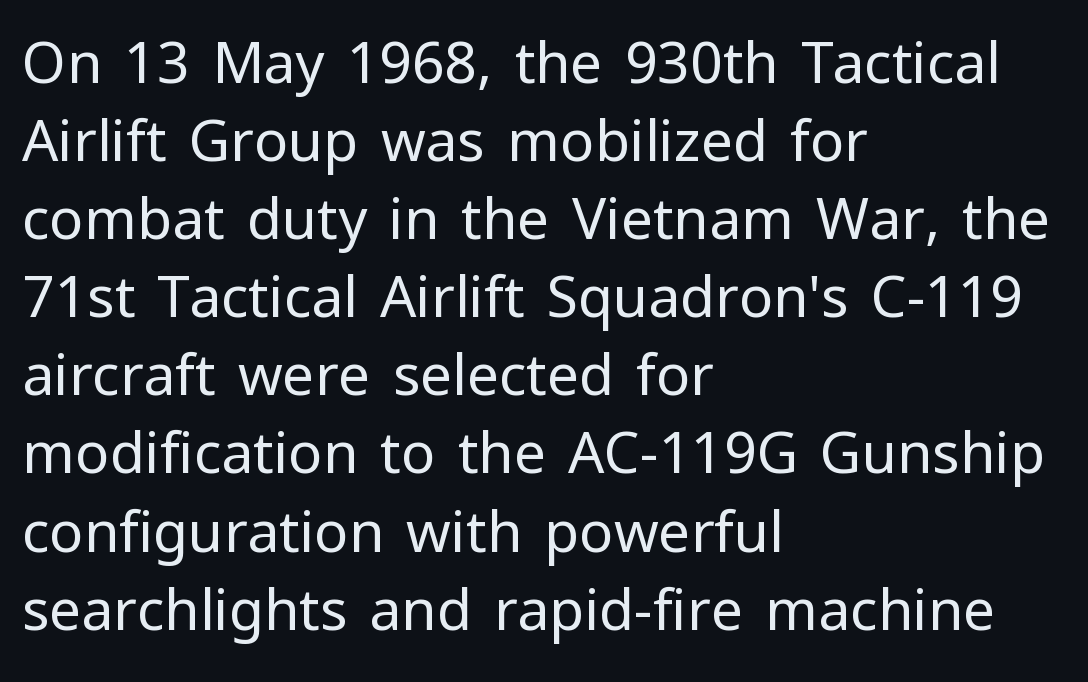
The paragraph has a hard left edge and a soft right edge. Does the lettering tilt? It doesn't — this is upright. If you measured baseline to baseline, you'd find a middling distance. A typesetter would call this proportional, since set widths differ per character.
